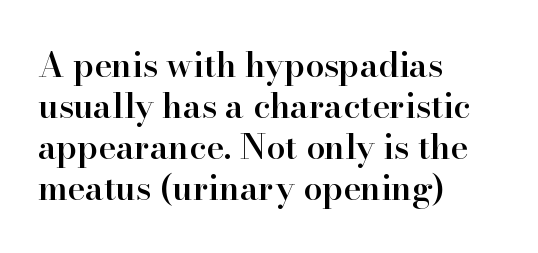
{"serif": "yes", "italic": "no", "bold": "semi", "weight": "semibold", "width": "normal", "stroke_contrast": "high", "x_height": "small", "monospaced": "no", "underline": "no", "align": "left", "line_spacing_ratio": 1.21, "letter_spacing": "normal", "letter_spacing_em": 0.0, "glyph_px": 34}
